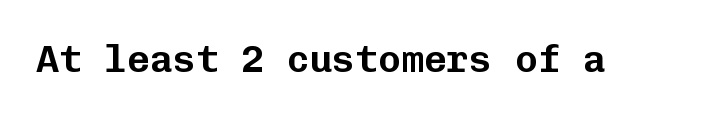
The image shows 38 px sans-serif type, upright, monospaced; set normal letter spacing, not underlined; low stroke contrast and a medium x-height.
